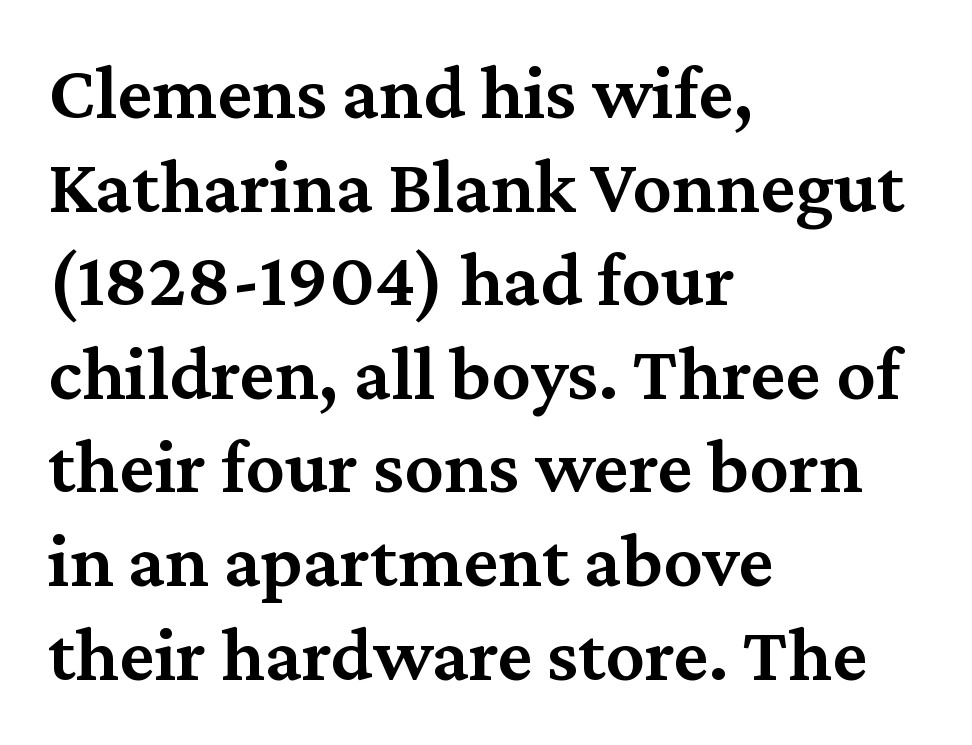
Does extra space separate the letters? No, they use regular spacing. Check the space under the baseline: it is left empty. This sample is left-justified, so line endings fall wherever the words run out. A roman cut, with each character standing at attention. The characters look somewhat weighty, a semibold short of true bold.
